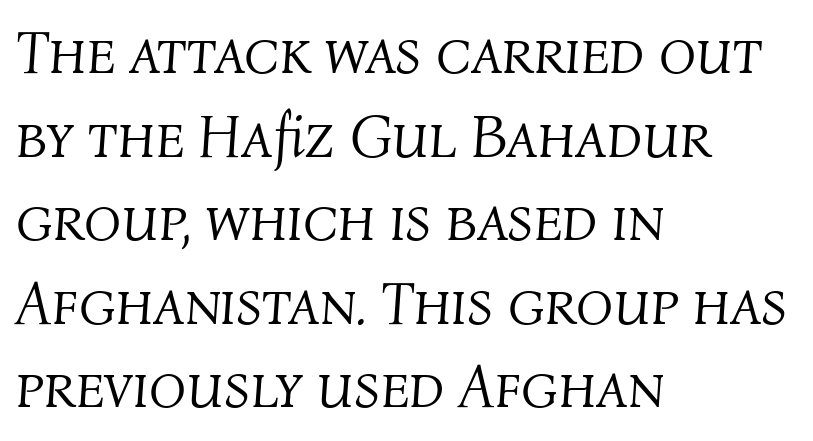
Q: Is the text bold? A: No.
Q: Is the text italic (slanted)? A: Yes, it leans right by about 4 degrees.
Q: Is the text underlined? A: No.
Q: How is the paragraph aligned? A: Left-aligned.
Q: Is the spacing between letters normal or unusually wide? A: Normal.
Q: Is the spacing between lines tight, normal or loose? A: Normal.
Q: Width (condensed, normal, or wide)? A: Normal.
Q: Stroke contrast? A: Medium.
Q: x-height? A: Medium.
Q: Monospaced? A: No.
